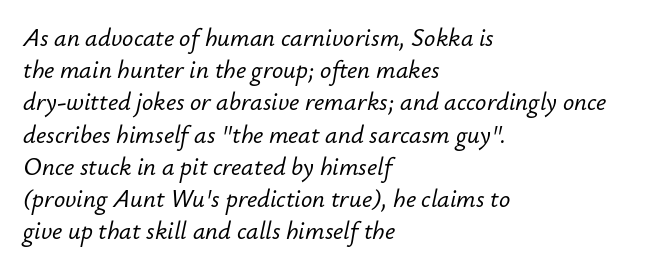
{"italic": "yes", "lean": "right", "slant_degrees": 12, "underline": "no", "align": "left", "line_spacing": "normal", "line_spacing_ratio": 1.29, "letter_spacing": "normal", "letter_spacing_em": 0.0, "glyph_px": 25}
